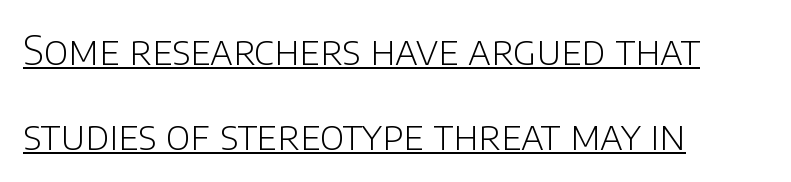
The image shows 40 px light sans-serif type, upright; set left-aligned, loose line spacing (2.12x), normal letter spacing, underlined; low stroke contrast and a large x-height.
